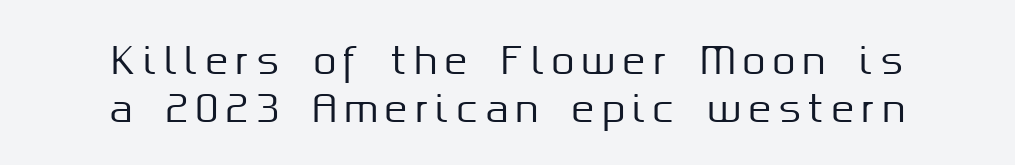
Does extra space separate the letters? Yes, quite a lot of it. If you measured baseline to baseline, you'd find a middling distance. Which margin do the lines hug? Neither — every line sits in the middle. No feet cap the strokes, marking this as sans-serif type. Plain, unruled lines of type.
